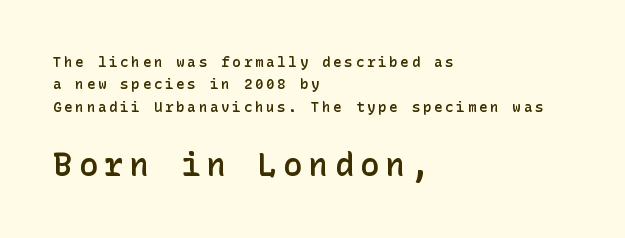
The image shows 32 px semibold sans-serif type, upright; set left-aligned, normal line spacing (1.59x), unusually wide letter spacing (+0.2 em), not underlined; the second (bottom) block is 2.29x larger; low stroke contrast and a medium x-height.
